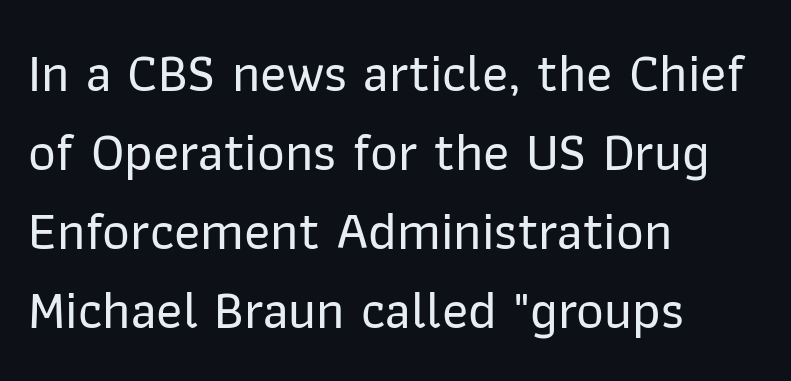
{"serif": "no", "italic": "no", "width": "normal", "stroke_contrast": "low", "x_height": "medium", "monospaced": "no", "underline": "no", "align": "left", "line_spacing": "normal", "line_spacing_ratio": 1.46, "letter_spacing": "normal", "letter_spacing_em": 0.0, "glyph_px": 54}
